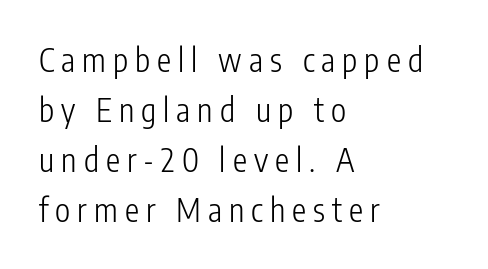
Q: Is the text bold? A: No.
Q: Is the text italic (slanted)? A: No, it is upright.
Q: Is the typeface a serif or a sans-serif typeface? A: Sans-serif.
Q: Is the text underlined? A: No.
Q: How is the paragraph aligned? A: Left-aligned.
Q: Is the spacing between letters normal or unusually wide? A: Unusually wide.
Q: Is the spacing between lines tight, normal or loose? A: Normal.
Q: Width (condensed, normal, or wide)? A: Condensed.
Q: Stroke contrast? A: Low.
Q: x-height? A: Medium.
Q: Monospaced? A: No.
